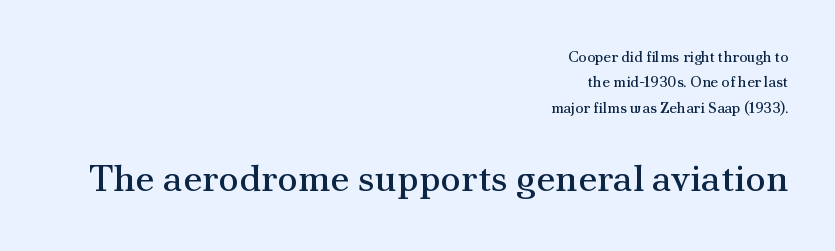
{"serif": "yes", "italic": "no", "bold": "no", "weight": "regular", "width": "normal", "stroke_contrast": "medium", "x_height": "small", "monospaced": "no", "underline": "no", "align": "right", "line_spacing": "normal", "line_spacing_ratio": 1.69, "letter_spacing": "normal", "letter_spacing_em": 0.0, "larger_block": "second", "size_ratio": 2.53, "glyph_px": 38}
